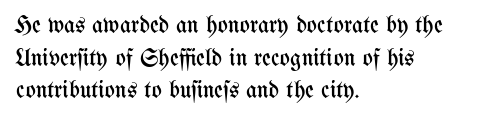
Plain, unruled lines of type. Ordinary non-slanted type is in use. Does extra space separate the letters? No, they use regular spacing. This is not heavy type; no bold has been used. These lines sit exactly where default settings would place them. Reading down the block, your eye returns to a fixed left position each line.
